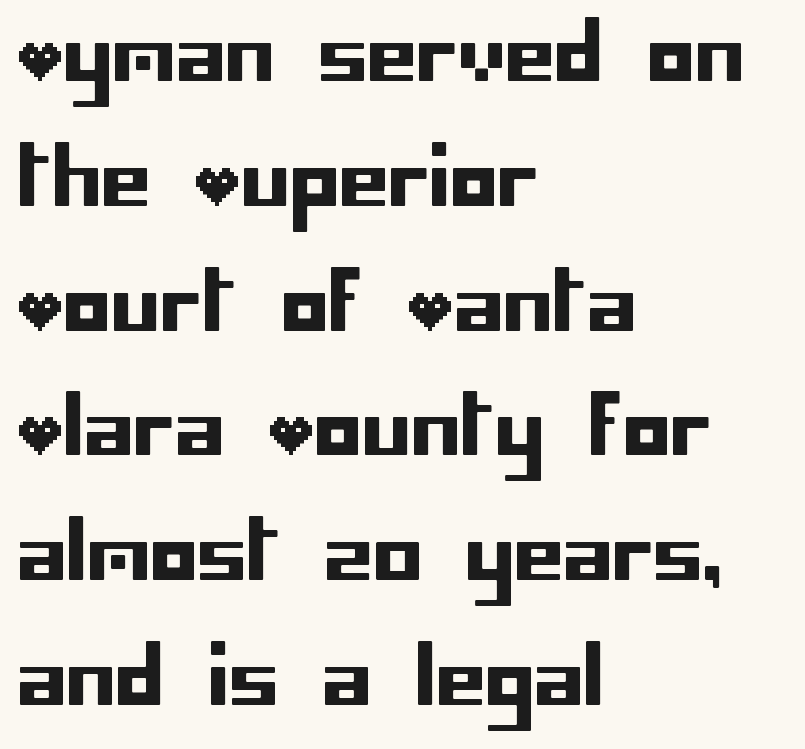
Q: Is the text italic (slanted)? A: No, it is upright.
Q: Is the typeface a serif or a sans-serif typeface? A: Sans-serif.
Q: Is the text underlined? A: No.
Q: How is the paragraph aligned? A: Left-aligned.
Q: Is the spacing between letters normal or unusually wide? A: Normal.
Q: Is the spacing between lines tight, normal or loose? A: Normal.
Q: Width (condensed, normal, or wide)? A: Normal.
Q: Stroke contrast? A: Low.
Q: x-height? A: Large.
